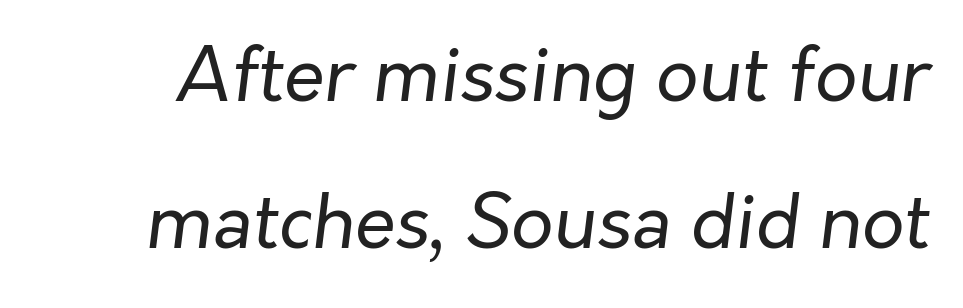
The image shows 74 px regular-weight type, italic (leaning right); set loose line spacing (1.99x), normal letter spacing, not underlined; low stroke contrast and a medium x-height.
